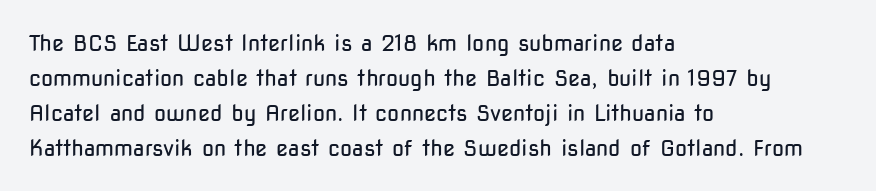
{"italic": "no", "bold": "no", "underline": "no", "align": "left", "line_spacing": "normal", "line_spacing_ratio": 1.59, "letter_spacing": "normal", "letter_spacing_em": 0.0, "glyph_px": 22}
